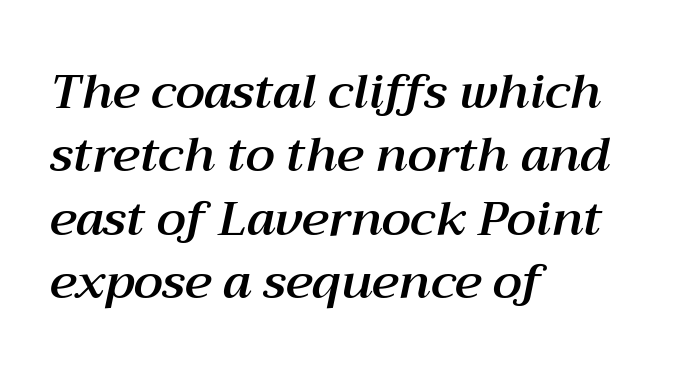
Observe the ordinary spacing: letters are neighbours, not strangers. The baseline area is clear. Baseline-to-baseline distance is the conventional proportion of letter height. Casual observation: everything's shoved over to the left.
